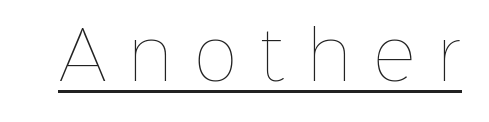
Caption: lettering with a line underneath. Display-style spreading of the glyphs; the letterfit is very open. The passage shown is typed in a proportional face where columns would drift. Letters have the restrained weight of plain body copy at most. This sample uses an upright cut, with every glyph sitting square on the baseline.
